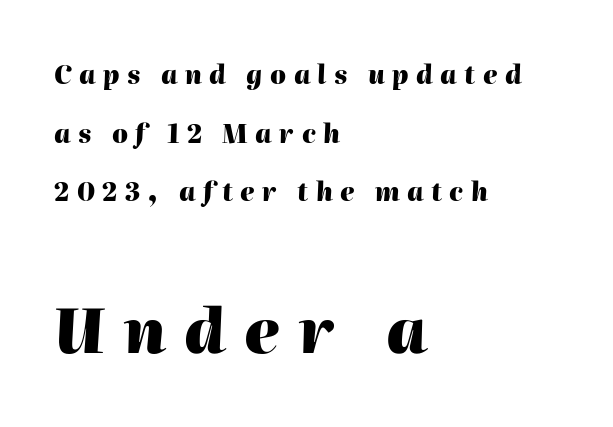
Tall strokes in this sample are angled rather than plumb. In terms of leading, this rendering errs on the spacious side. The designer gave the closing block more size than the opening block. Stroke thickness is high; the sample reads as a true bold. The baseline area is clear.
